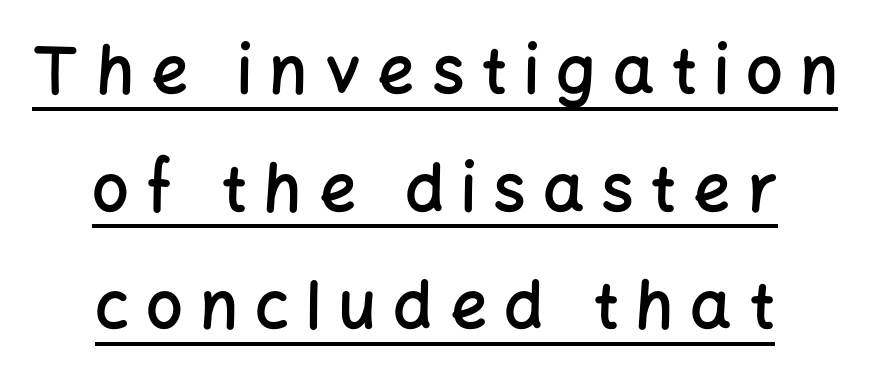
{"serif": "no", "italic": "no", "bold": "semi", "weight": "semibold", "width": "normal", "stroke_contrast": "low", "x_height": "medium", "monospaced": "no", "underline": "yes", "align": "center", "line_spacing_ratio": 1.81, "letter_spacing": "wide", "letter_spacing_em": 0.26, "glyph_px": 65}
